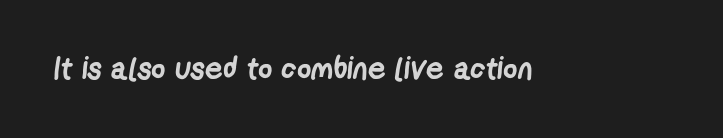
{"serif": "no", "bold": "yes", "weight": "semibold", "width": "condensed", "stroke_contrast": "low", "x_height": "medium", "monospaced": "no", "underline": "no", "letter_spacing": "normal", "letter_spacing_em": 0.0, "glyph_px": 31}
